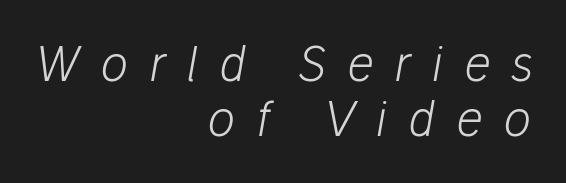
{"italic": "yes", "lean": "right", "slant_degrees": 10, "bold": "no", "weight": "light", "width": "normal", "stroke_contrast": "low", "x_height": "medium", "monospaced": "no", "underline": "no", "align": "right", "line_spacing_ratio": 1.18, "letter_spacing": "wide", "letter_spacing_em": 0.44, "glyph_px": 47}
